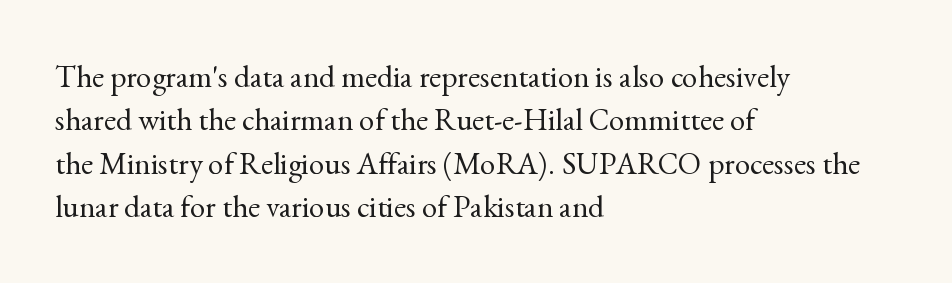
The strokes are not fattened; the text isn't bold. This is roman type, the default non-slanted kind. Quick note: underline off. Type style note: has serifs. Baseline-to-baseline distance is the conventional proportion of letter height.
